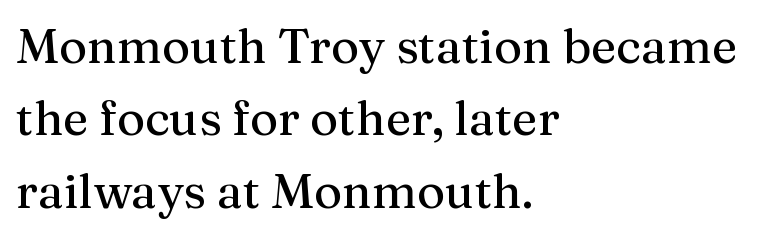
Q: Is the text italic (slanted)? A: No, it is upright.
Q: Is the typeface a serif or a sans-serif typeface? A: Serif.
Q: Is the text underlined? A: No.
Q: How is the paragraph aligned? A: Left-aligned.
Q: Is the spacing between letters normal or unusually wide? A: Normal.
Q: Is the spacing between lines tight, normal or loose? A: Normal.
Q: Width (condensed, normal, or wide)? A: Normal.
Q: Stroke contrast? A: Medium.
Q: x-height? A: Medium.
Q: Monospaced? A: No.
